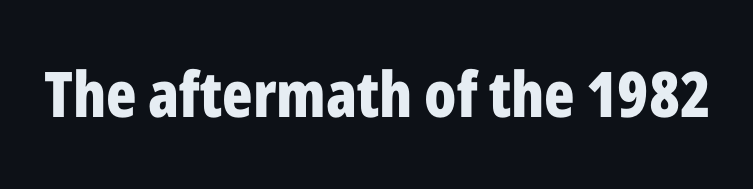
{"serif": "no", "italic": "no", "bold": "yes", "weight": "bold", "width": "condensed", "stroke_contrast": "low", "x_height": "medium", "monospaced": "no", "underline": "no", "letter_spacing": "normal", "letter_spacing_em": 0.0, "glyph_px": 63}
